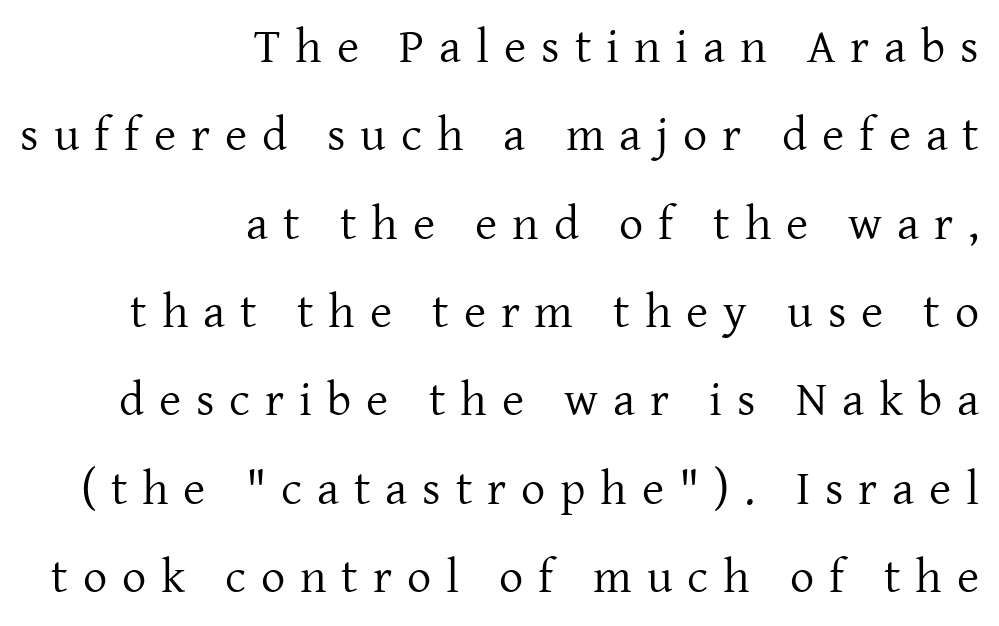
{"serif": "yes", "italic": "no", "bold": "no", "weight": "regular", "width": "normal", "stroke_contrast": "low", "x_height": "medium", "monospaced": "no", "underline": "no", "align": "right", "line_spacing_ratio": 1.84, "letter_spacing": "wide", "letter_spacing_em": 0.31, "glyph_px": 48}
